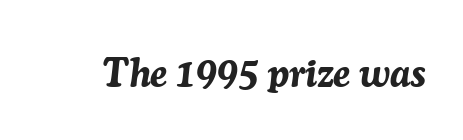
Q: Is the text bold? A: Yes.
Q: Is the text italic (slanted)? A: Yes, it leans right by about 7 degrees.
Q: Is the text underlined? A: No.
Q: Is the spacing between letters normal or unusually wide? A: Normal.
Q: Width (condensed, normal, or wide)? A: Normal.
Q: Stroke contrast? A: Medium.
Q: x-height? A: Medium.
Q: Monospaced? A: No.
